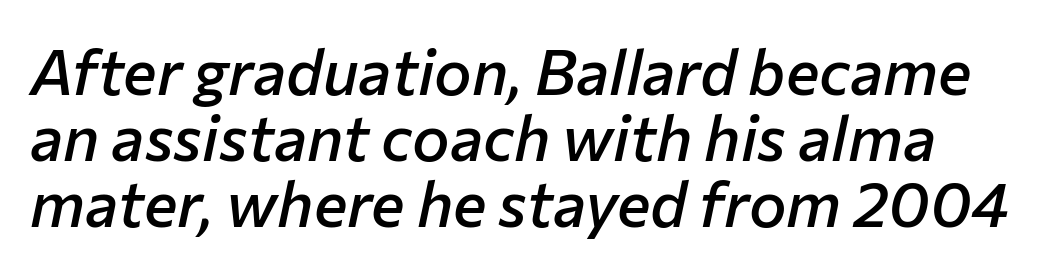
The strip under each line holds only bare page. In terms of letterspacing, this is plain default setting. Its strokes are somewhat broadened, the hallmark of semibold type. Very little white space separates one row of letters from the next. It's the slanting kind of type.
